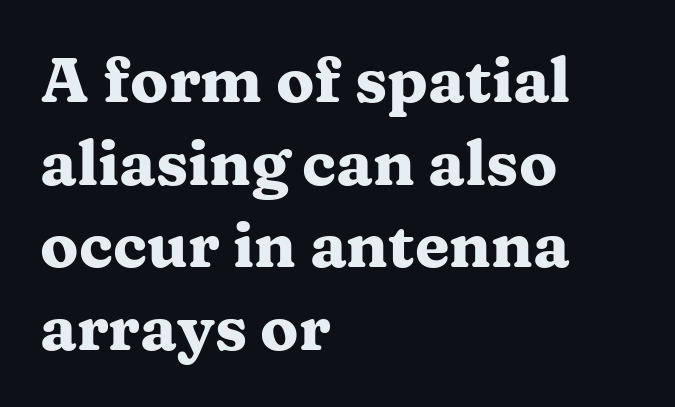
{"serif": "yes", "italic": "no", "bold": "yes", "weight": "heavy", "width": "wide", "stroke_contrast": "medium", "x_height": "medium", "monospaced": "no", "underline": "no", "align": "left", "line_spacing": "normal", "line_spacing_ratio": 1.31, "letter_spacing": "normal", "letter_spacing_em": 0.0, "glyph_px": 63}
